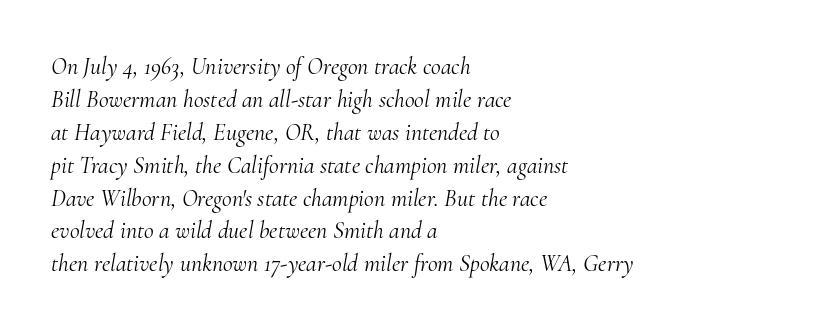
{"italic": "yes", "lean": "right", "slant_degrees": 10, "bold": "no", "underline": "no", "align": "left", "line_spacing": "normal", "line_spacing_ratio": 1.37, "letter_spacing": "normal", "letter_spacing_em": 0.0, "glyph_px": 24}
